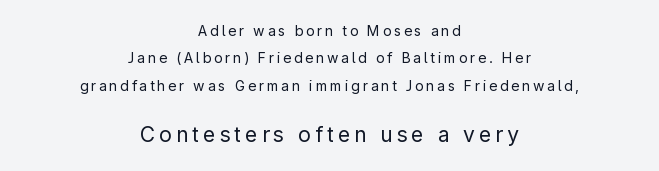
Q: Is the text bold? A: No.
Q: Is the text italic (slanted)? A: No, it is upright.
Q: Is the text underlined? A: No.
Q: How is the paragraph aligned? A: Centered.
Q: Is the spacing between lines tight, normal or loose? A: Loose.
Q: Which block of text is set in a larger size, the first (top) or the second (bottom)? A: The second (bottom) one.
